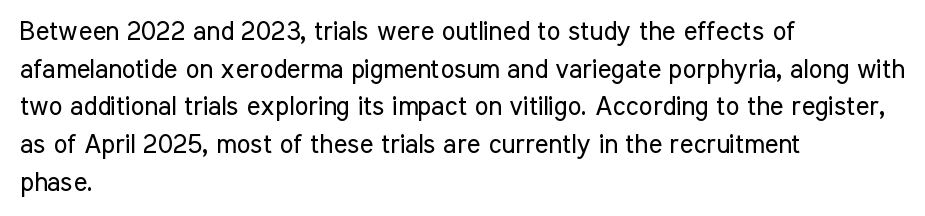
{"italic": "no", "bold": "no", "underline": "no", "align": "left", "line_spacing": "normal", "line_spacing_ratio": 1.45, "letter_spacing": "normal", "letter_spacing_em": 0.0, "glyph_px": 26}
